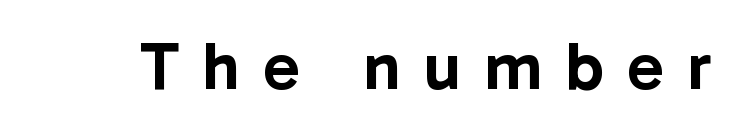
{"serif": "no", "italic": "no", "width": "normal", "stroke_contrast": "low", "x_height": "medium", "monospaced": "no", "underline": "no", "letter_spacing": "wide", "letter_spacing_em": 0.34, "glyph_px": 68}
